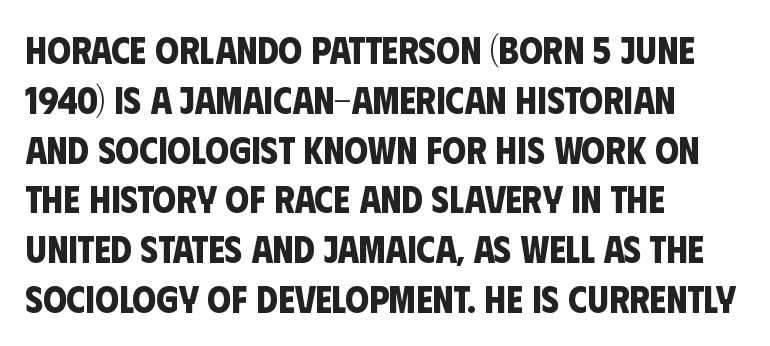
Q: Is the text bold? A: Yes.
Q: Is the typeface a serif or a sans-serif typeface? A: Sans-serif.
Q: Is the text underlined? A: No.
Q: How is the paragraph aligned? A: Left-aligned.
Q: Is the spacing between letters normal or unusually wide? A: Normal.
Q: Is the spacing between lines tight, normal or loose? A: Normal.
Q: Width (condensed, normal, or wide)? A: Condensed.
Q: Stroke contrast? A: Low.
Q: x-height? A: Large.
Q: Monospaced? A: No.
